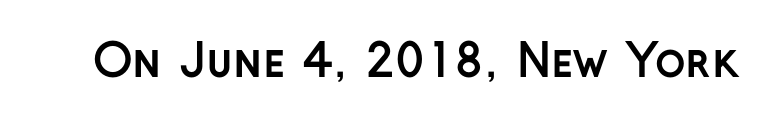
{"serif": "no", "italic": "no", "bold": "yes", "weight": "semibold", "width": "normal", "stroke_contrast": "low", "x_height": "medium", "monospaced": "no", "underline": "no", "letter_spacing": "normal", "letter_spacing_em": 0.0, "glyph_px": 45}
